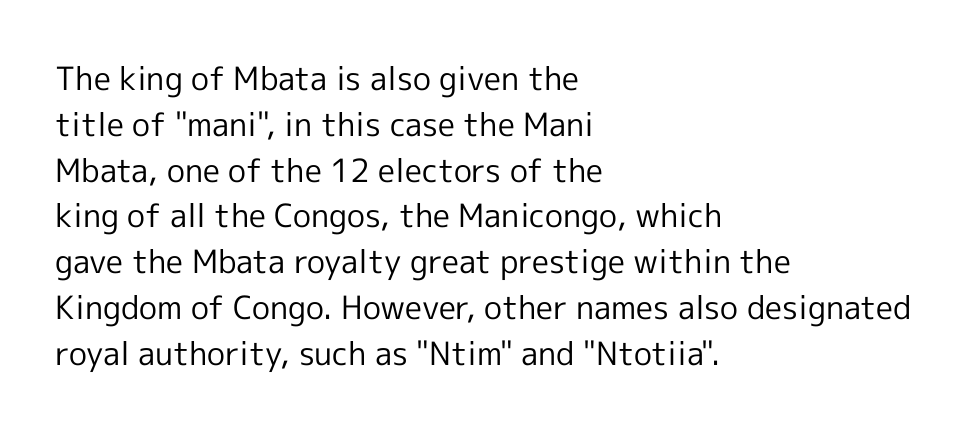
The image shows 32 px regular-weight sans-serif type, upright; set left-aligned, normal line spacing (1.43x), normal letter spacing, not underlined; a medium x-height.
